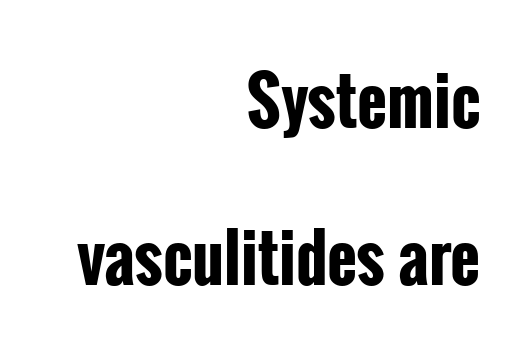
{"serif": "no", "italic": "no", "bold": "yes", "weight": "bold", "width": "condensed", "stroke_contrast": "low", "x_height": "medium", "monospaced": "no", "underline": "no", "align": "right", "line_spacing": "loose", "line_spacing_ratio": 2.42, "letter_spacing": "normal", "letter_spacing_em": 0.0, "glyph_px": 65}
